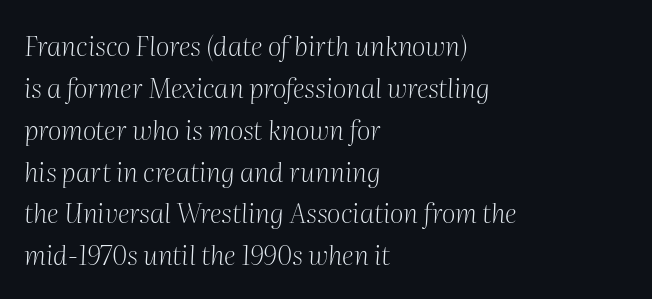
{"italic": "yes", "lean": "right", "slant_degrees": 2, "bold": "no", "underline": "no", "align": "left", "line_spacing": "normal", "line_spacing_ratio": 1.55, "letter_spacing": "normal", "letter_spacing_em": 0.0, "glyph_px": 27}
